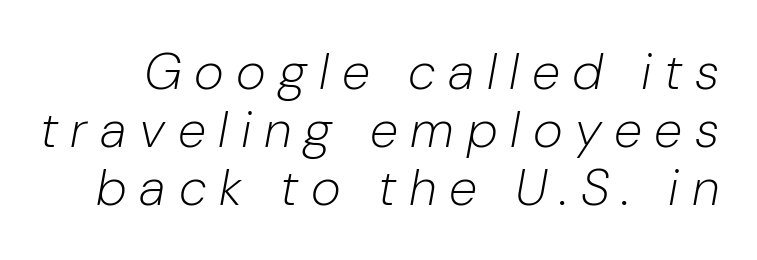
The image shows 51 px light type, italic (leaning right); set tight line spacing (1.14x), unusually wide letter spacing (+0.25 em), not underlined; low stroke contrast and a medium x-height.
